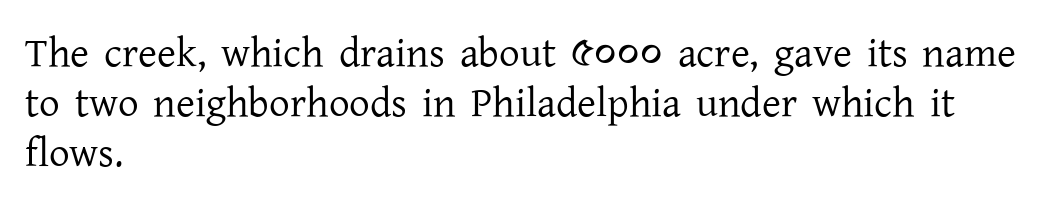
{"serif": "yes", "italic": "no", "bold": "no", "weight": "regular", "width": "normal", "stroke_contrast": "low", "x_height": "medium", "monospaced": "no", "underline": "no", "align": "left", "line_spacing_ratio": 1.22, "letter_spacing": "normal", "letter_spacing_em": 0.0, "glyph_px": 41}
